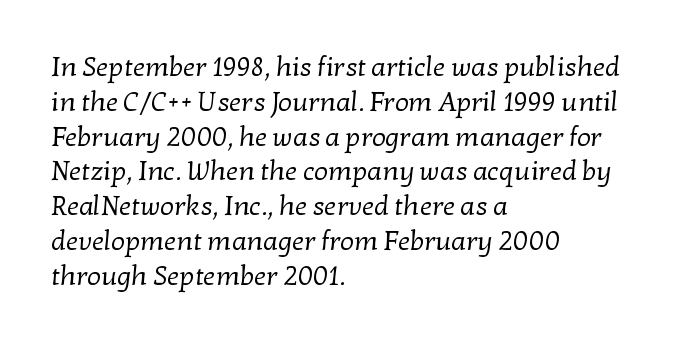
{"bold": "no", "underline": "no", "align": "left", "line_spacing": "normal", "line_spacing_ratio": 1.29, "letter_spacing": "normal", "letter_spacing_em": 0.0, "glyph_px": 27}
